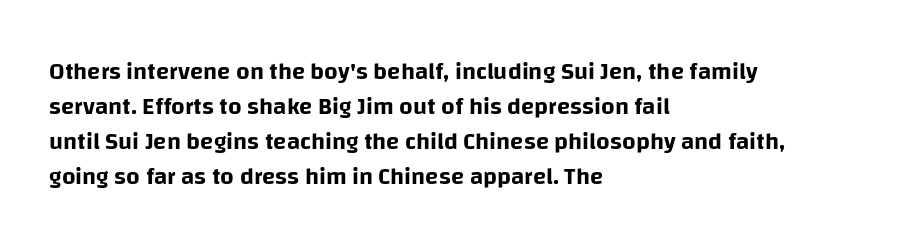
The image shows 24 px text type, upright; set left-aligned, normal line spacing (1.46x), normal letter spacing, not underlined.
